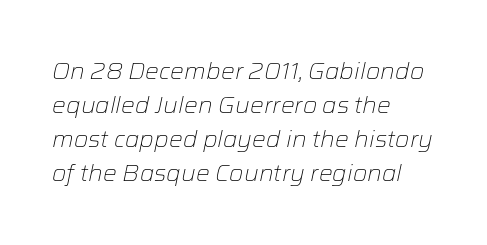
The image shows 23 px text type, italic (leaning right); set left-aligned, normal line spacing (1.48x), normal letter spacing, not underlined.
